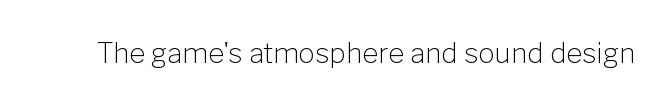
Q: Is the text bold? A: No.
Q: Is the text italic (slanted)? A: No, it is upright.
Q: Is the typeface a serif or a sans-serif typeface? A: Sans-serif.
Q: Is the text underlined? A: No.
Q: Is the spacing between letters normal or unusually wide? A: Normal.
Q: Width (condensed, normal, or wide)? A: Normal.
Q: Stroke contrast? A: Low.
Q: x-height? A: Medium.
Q: Monospaced? A: No.
